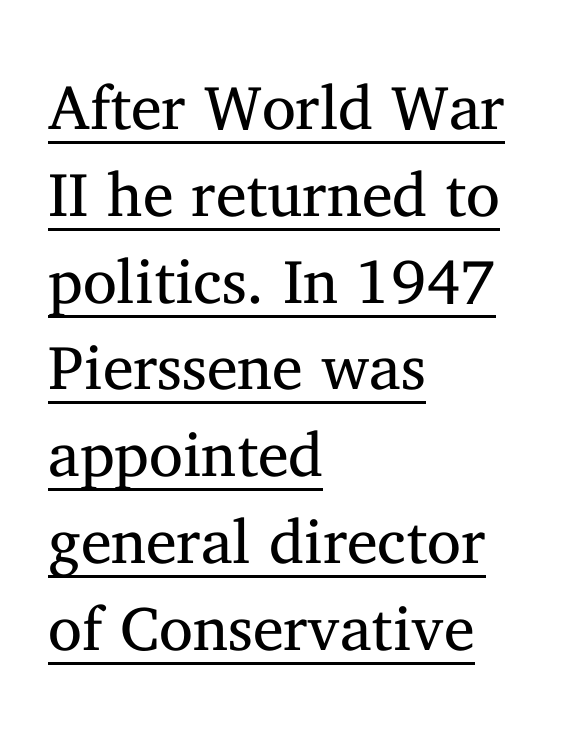
Weight: regular or lighter. These lines are rendered in a variable-pitch font. How would I describe the line gaps? Plain and ordinary. Leftover space on each line is placed entirely after the last word.
